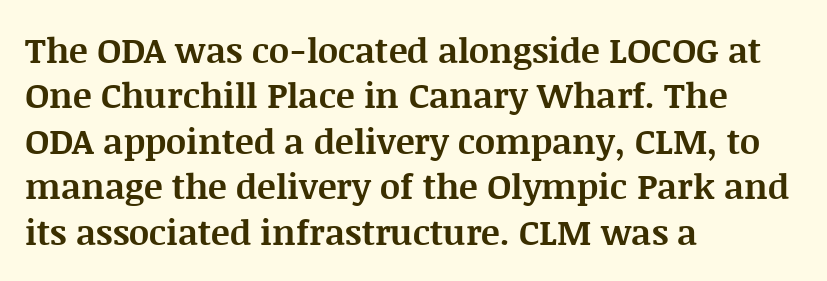
The image shows 35 px bold serif type, upright; set left-aligned, normal line spacing (1.3x), normal letter spacing, not underlined; medium stroke contrast and a large x-height.
